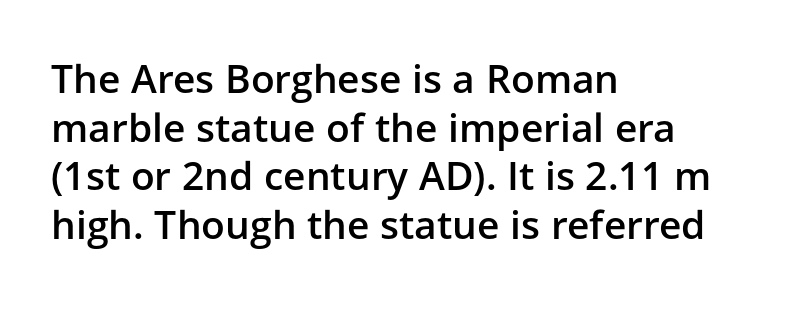
{"serif": "no", "italic": "no", "bold": "semi", "weight": "semibold", "width": "normal", "stroke_contrast": "low", "x_height": "medium", "monospaced": "no", "underline": "no", "align": "left", "line_spacing": "normal", "line_spacing_ratio": 1.25, "letter_spacing": "normal", "letter_spacing_em": 0.0, "glyph_px": 39}
